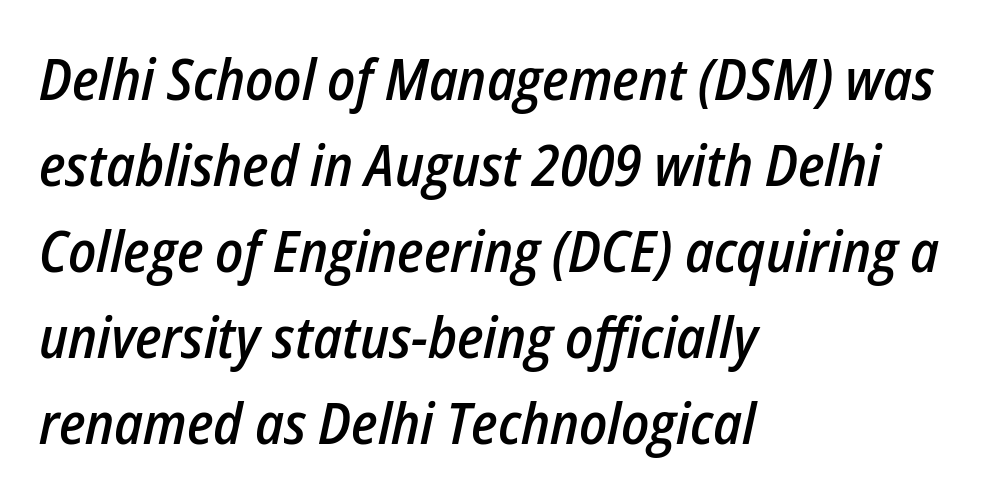
Caption: semibold face, moderately heavy strokes. Posture: slanted. Typeset ragged right — the left edge is the straight one. The tracking reads as untouched default to a designer's eye. The specimen omits any rule beneath the text block's lines. Leading: standard.
